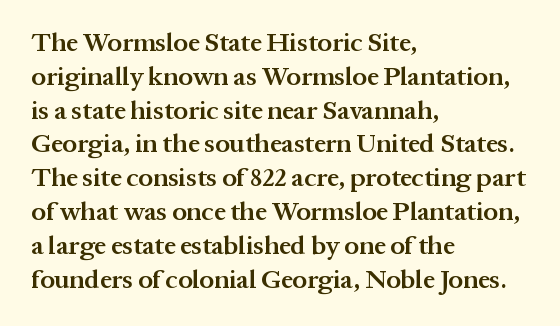
Q: Is the text bold? A: Semi-bold.
Q: Is the text italic (slanted)? A: No, it is upright.
Q: Is the text underlined? A: No.
Q: How is the paragraph aligned? A: Left-aligned.
Q: Is the spacing between letters normal or unusually wide? A: Normal.
Q: Is the spacing between lines tight, normal or loose? A: Normal.
